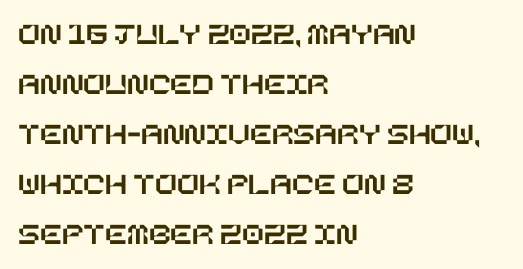
{"italic": "no", "width": "normal", "stroke_contrast": "low", "x_height": "large", "underline": "no", "align": "left", "line_spacing": "normal", "line_spacing_ratio": 1.56, "letter_spacing": "normal", "letter_spacing_em": 0.0, "glyph_px": 32}
